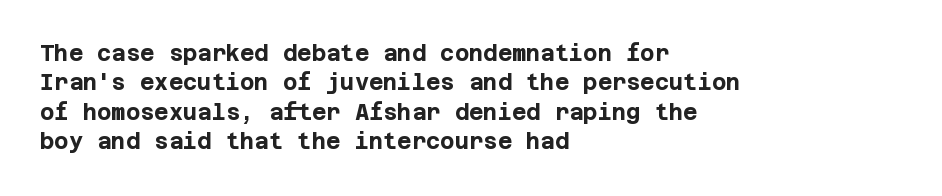
Q: Is the text bold? A: Yes.
Q: Is the text italic (slanted)? A: No, it is upright.
Q: Is the text underlined? A: No.
Q: How is the paragraph aligned? A: Left-aligned.
Q: Is the spacing between letters normal or unusually wide? A: Normal.
Q: Is the spacing between lines tight, normal or loose? A: Normal.
